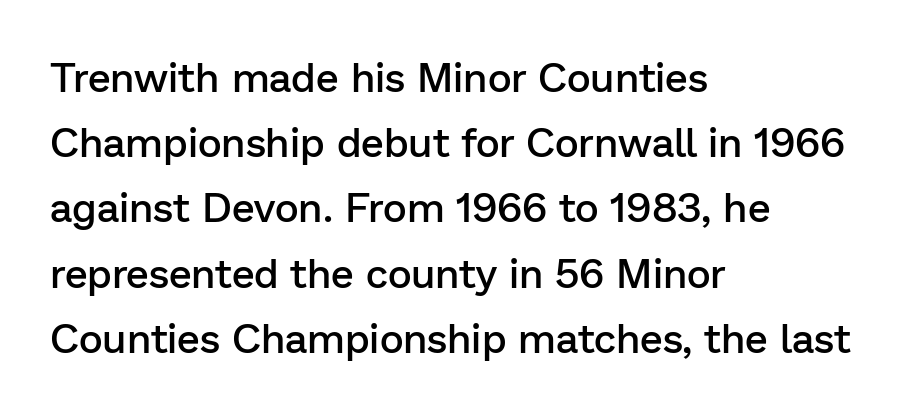
Varying glyph widths throughout — classic text-font behaviour. This rendering uses left alignment, leaving the right contour irregular. The type family on display is of the sans-serif kind. Characters remain perfectly vertical along every line. Standard letterfit; no display-style spreading of the glyphs.
